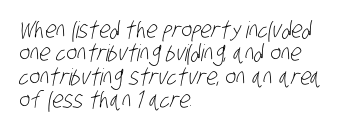
Q: Is the text bold? A: No.
Q: Is the text underlined? A: No.
Q: How is the paragraph aligned? A: Left-aligned.
Q: Is the spacing between letters normal or unusually wide? A: Normal.
Q: Is the spacing between lines tight, normal or loose? A: Tight.
